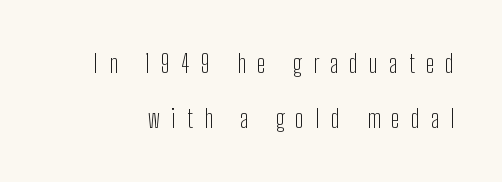
{"italic": "no", "bold": "no", "underline": "no", "line_spacing": "loose", "line_spacing_ratio": 2.19, "letter_spacing": "wide", "letter_spacing_em": 0.45, "glyph_px": 25}
